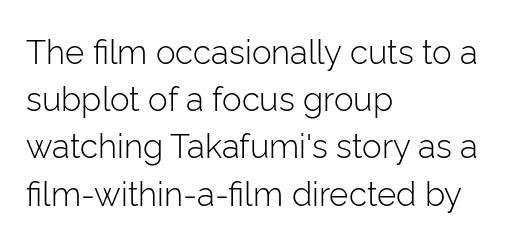
The image shows 33 px light sans-serif type, upright; set left-aligned, normal line spacing (1.43x), normal letter spacing, not underlined; low stroke contrast and a medium x-height.
